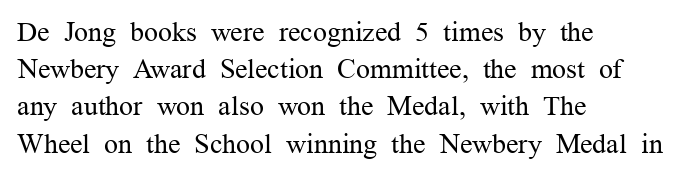
{"serif": "yes", "italic": "no", "bold": "no", "weight": "regular", "width": "normal", "stroke_contrast": "medium", "x_height": "medium", "monospaced": "no", "underline": "no", "align": "left", "line_spacing": "normal", "line_spacing_ratio": 1.33, "letter_spacing": "normal", "letter_spacing_em": 0.0, "glyph_px": 28}
